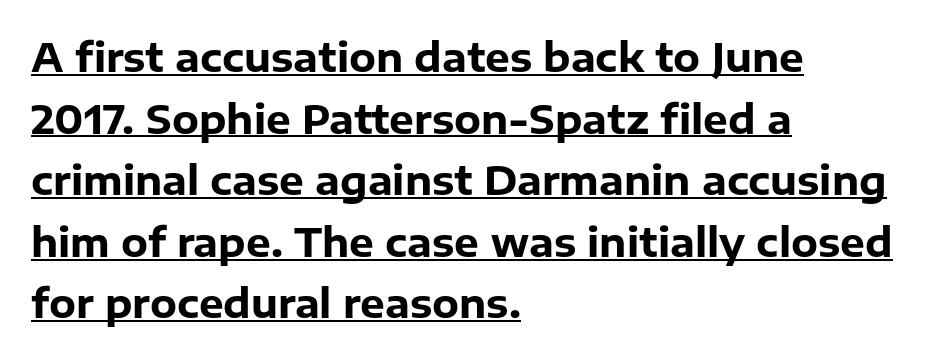
A typographer would call this underscored text. The letters sit at their default tracking, neither squeezed nor spread. The passage shown is emphatically bold. This sample uses an upright cut, with every glyph sitting square on the baseline.
